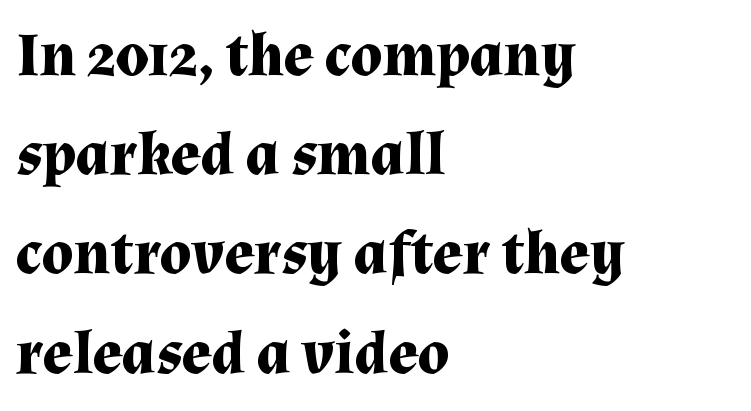
The image shows 62 px bold serif type, upright; set left-aligned, normal line spacing (1.6x), normal letter spacing, not underlined; medium stroke contrast and a medium x-height.
